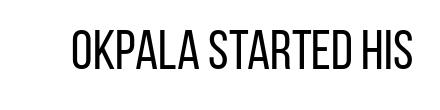
The image shows 55 px regular-weight, condensed sans-serif type, upright; set normal letter spacing, not underlined; low stroke contrast and a large x-height.
